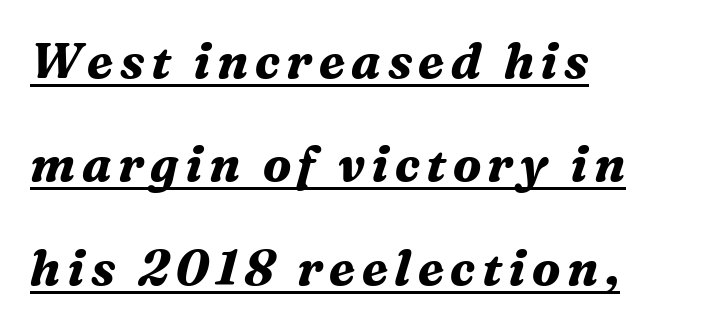
Q: Is the text bold? A: Yes.
Q: Is the text italic (slanted)? A: Yes, it leans right by about 16 degrees.
Q: Is the typeface a serif or a sans-serif typeface? A: Serif.
Q: Is the text underlined? A: Yes.
Q: How is the paragraph aligned? A: Left-aligned.
Q: Is the spacing between lines tight, normal or loose? A: Loose.
Q: Width (condensed, normal, or wide)? A: Normal.
Q: Stroke contrast? A: Medium.
Q: x-height? A: Medium.
Q: Monospaced? A: No.
